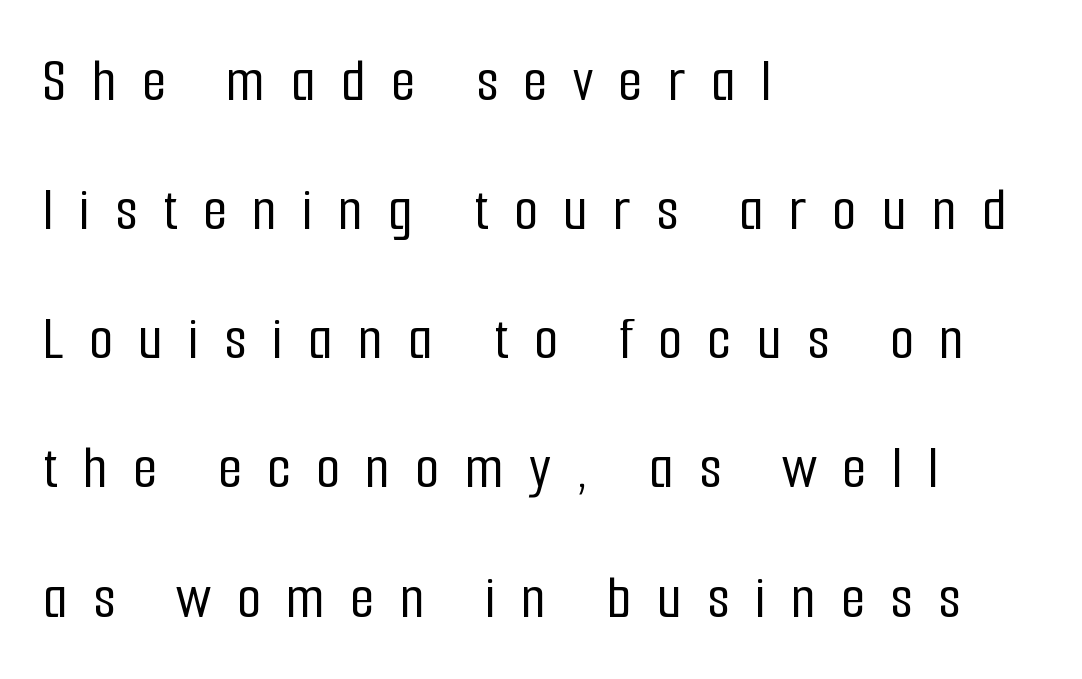
Q: Is the text italic (slanted)? A: No, it is upright.
Q: Is the typeface a serif or a sans-serif typeface? A: Sans-serif.
Q: Is the text underlined? A: No.
Q: How is the paragraph aligned? A: Left-aligned.
Q: Is the spacing between letters normal or unusually wide? A: Unusually wide.
Q: Is the spacing between lines tight, normal or loose? A: Loose.
Q: Width (condensed, normal, or wide)? A: Condensed.
Q: Stroke contrast? A: Low.
Q: x-height? A: Medium.
Q: Monospaced? A: No.
